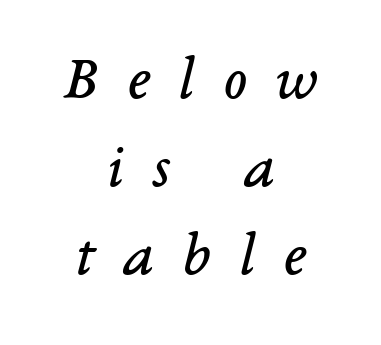
The image shows 63 px regular-weight serif type, italic (leaning right); set centered, normal line spacing (1.4x), unusually wide letter spacing (+0.45 em), not underlined; low stroke contrast and a medium x-height.
